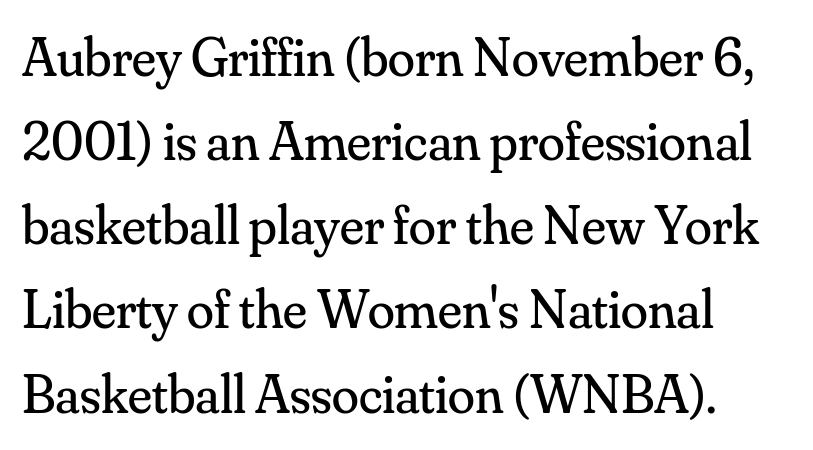
The passage shown stacks its lines at a standard gap. Teacher's note: observe the even left margin — that is flush-left alignment. No heavy texture on the line: the type isn't bold. There is no visible air inserted between adjacent glyphs. A typesetter would call this proportional, since set widths differ per character.
